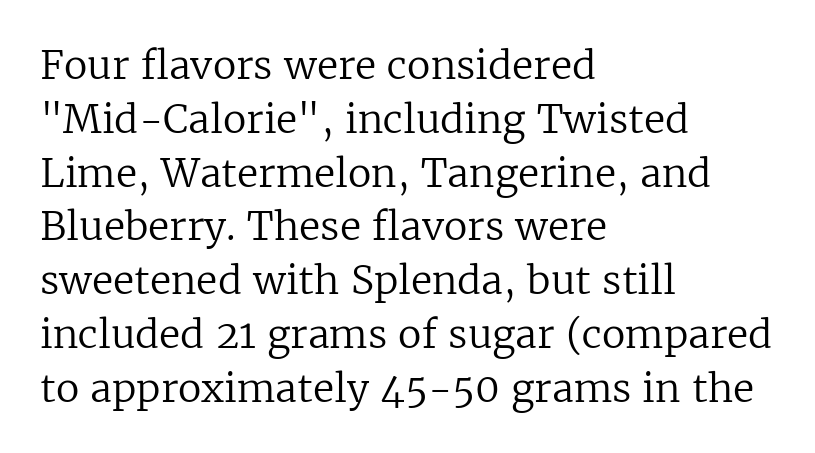
Q: Is the text bold? A: No.
Q: Is the text italic (slanted)? A: No, it is upright.
Q: Is the typeface a serif or a sans-serif typeface? A: Serif.
Q: Is the text underlined? A: No.
Q: How is the paragraph aligned? A: Left-aligned.
Q: Is the spacing between letters normal or unusually wide? A: Normal.
Q: Is the spacing between lines tight, normal or loose? A: Normal.
Q: Width (condensed, normal, or wide)? A: Normal.
Q: Stroke contrast? A: Low.
Q: x-height? A: Medium.
Q: Monospaced? A: No.
